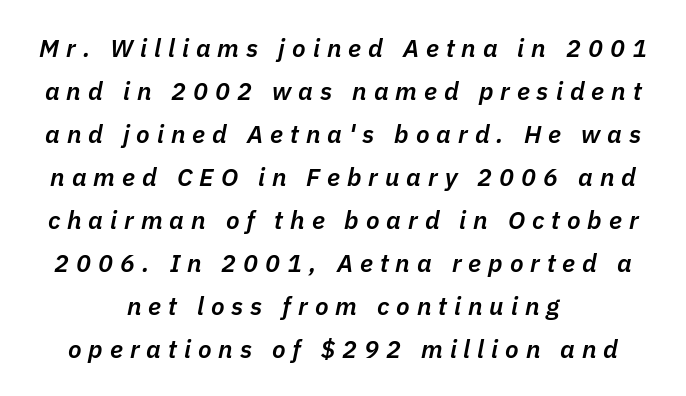
Q: Is the text bold? A: Semi-bold.
Q: Is the text italic (slanted)? A: Yes, it leans right by about 11 degrees.
Q: Is the text underlined? A: No.
Q: How is the paragraph aligned? A: Centered.
Q: Is the spacing between letters normal or unusually wide? A: Unusually wide.
